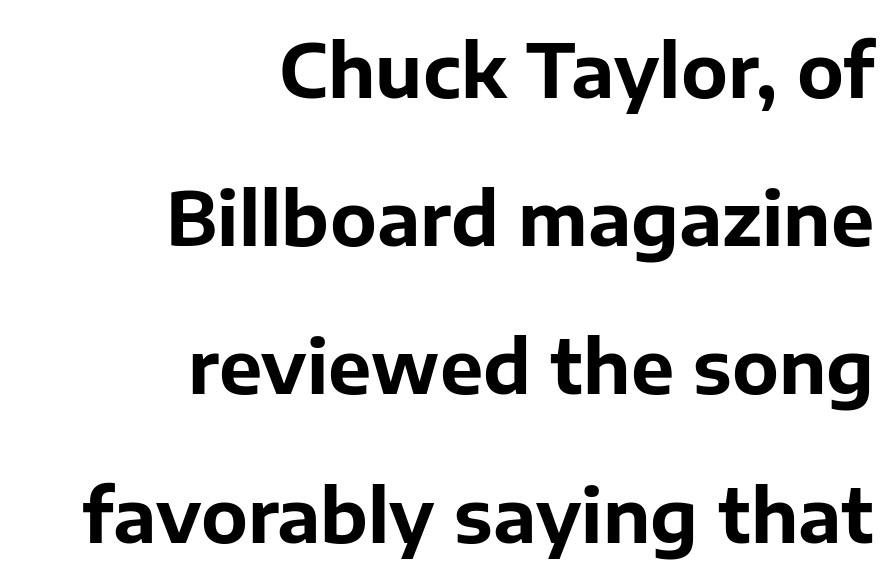
The image shows 73 px bold sans-serif type, upright; set right-aligned, loose line spacing (2.03x), normal letter spacing, not underlined; low stroke contrast and a medium x-height.
